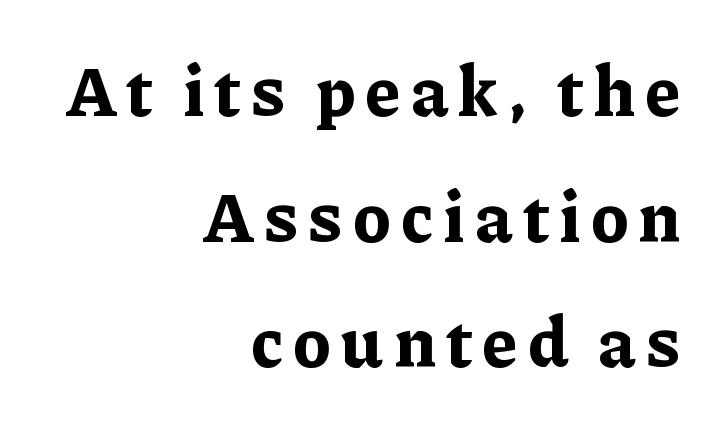
{"serif": "yes", "italic": "no", "bold": "yes", "weight": "bold", "width": "normal", "stroke_contrast": "low", "x_height": "medium", "monospaced": "no", "underline": "no", "align": "right", "line_spacing_ratio": 1.77, "glyph_px": 71}
